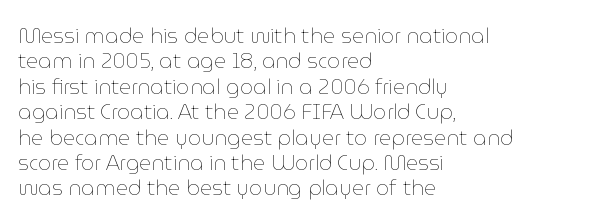
Q: Is the text bold? A: No.
Q: Is the text italic (slanted)? A: No, it is upright.
Q: Is the text underlined? A: No.
Q: How is the paragraph aligned? A: Left-aligned.
Q: Is the spacing between letters normal or unusually wide? A: Normal.
